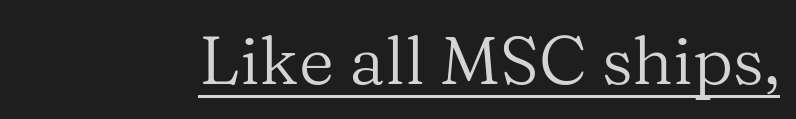
{"serif": "yes", "italic": "no", "bold": "no", "weight": "regular", "width": "normal", "stroke_contrast": "medium", "x_height": "medium", "monospaced": "no", "underline": "yes", "letter_spacing": "normal", "letter_spacing_em": 0.0, "glyph_px": 68}
